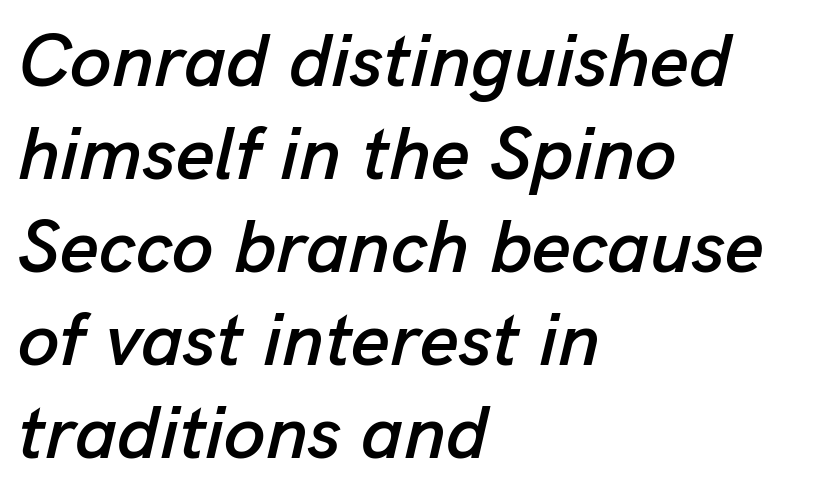
{"italic": "yes", "lean": "right", "slant_degrees": 13, "width": "normal", "stroke_contrast": "low", "x_height": "medium", "monospaced": "no", "underline": "no", "align": "left", "line_spacing_ratio": 1.24, "letter_spacing": "normal", "letter_spacing_em": 0.0, "glyph_px": 75}
